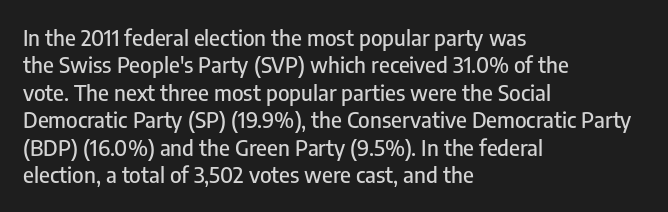
The image shows 22 px text type, upright; set left-aligned, normal line spacing (1.25x), normal letter spacing, not underlined.
